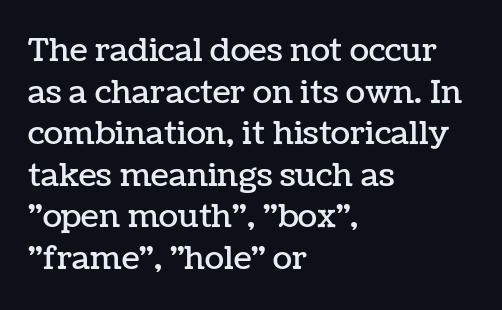
Q: Is the text italic (slanted)? A: No, it is upright.
Q: Is the text underlined? A: No.
Q: How is the paragraph aligned? A: Left-aligned.
Q: Is the spacing between letters normal or unusually wide? A: Normal.
Q: Is the spacing between lines tight, normal or loose? A: Normal.
Q: Width (condensed, normal, or wide)? A: Normal.
Q: Stroke contrast? A: Low.
Q: x-height? A: Medium.
Q: Monospaced? A: No.
